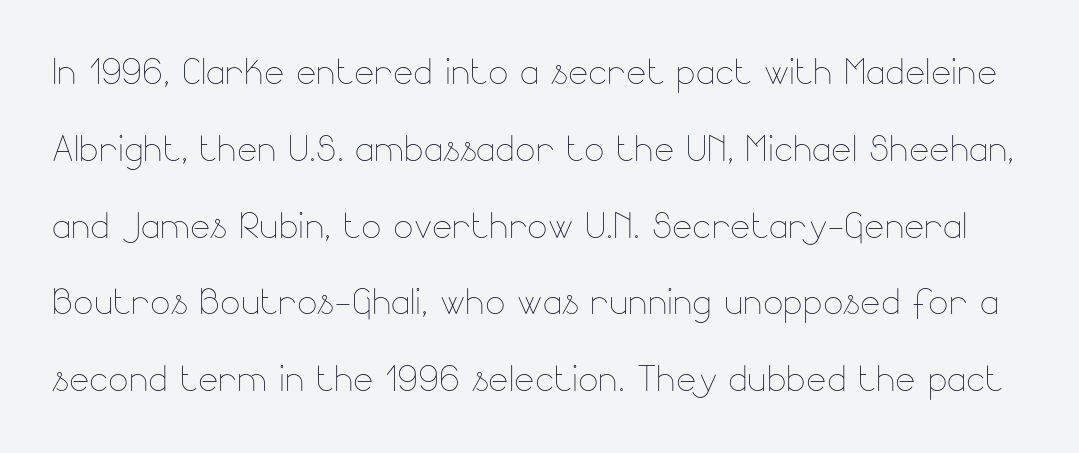
Here the designer chose a conventional face with non-uniform glyph widths. The glyphs are unaccompanied by any horizontal stroke below them. Italic? Not at all — the glyphs are vertical. Regular leading. Unbolded letterforms with no extra heft.
